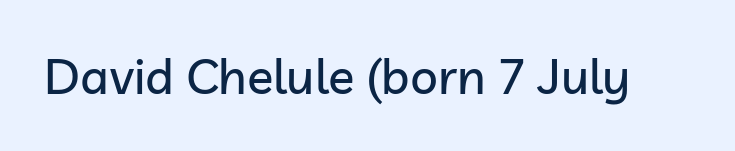
Q: Is the text italic (slanted)? A: No, it is upright.
Q: Is the typeface a serif or a sans-serif typeface? A: Sans-serif.
Q: Is the text underlined? A: No.
Q: Is the spacing between letters normal or unusually wide? A: Normal.
Q: Width (condensed, normal, or wide)? A: Normal.
Q: Stroke contrast? A: Low.
Q: x-height? A: Medium.
Q: Monospaced? A: No.
